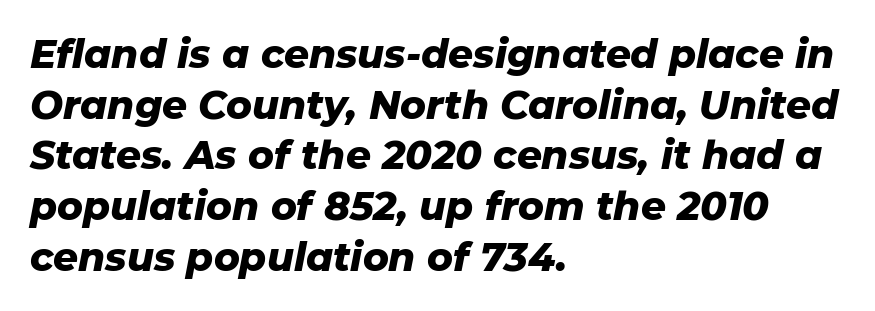
{"italic": "yes", "lean": "right", "slant_degrees": 11, "bold": "yes", "weight": "heavy", "width": "normal", "stroke_contrast": "low", "x_height": "medium", "monospaced": "no", "underline": "no", "align": "left", "line_spacing": "normal", "line_spacing_ratio": 1.3, "letter_spacing": "normal", "letter_spacing_em": 0.0, "glyph_px": 39}
